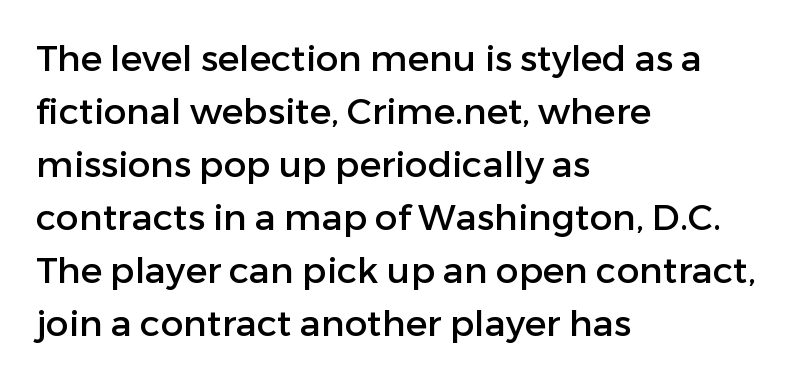
Q: Is the text italic (slanted)? A: No, it is upright.
Q: Is the typeface a serif or a sans-serif typeface? A: Sans-serif.
Q: Is the text underlined? A: No.
Q: How is the paragraph aligned? A: Left-aligned.
Q: Is the spacing between letters normal or unusually wide? A: Normal.
Q: Is the spacing between lines tight, normal or loose? A: Normal.
Q: Width (condensed, normal, or wide)? A: Normal.
Q: Stroke contrast? A: Low.
Q: x-height? A: Medium.
Q: Monospaced? A: No.
